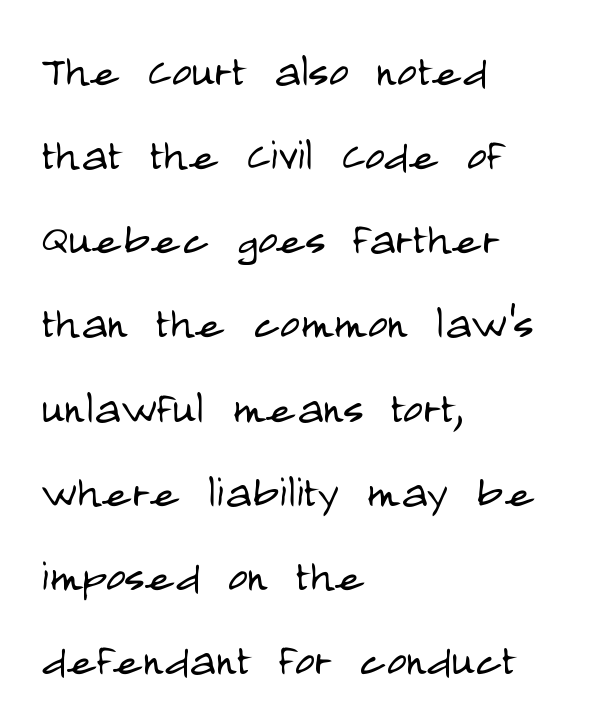
Type without underlining. Typeset ragged right — the left edge is the straight one. Interline gaps are of average width in this sample. The letters carry no serifs — their stems end cleanly without finishing strokes. Looks like regular typesetting: each glyph gets only the width it needs. A typesetter would mark this as roman, not italic.
